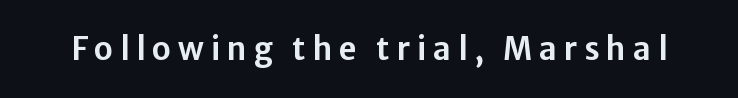
Q: Is the text italic (slanted)? A: No, it is upright.
Q: Is the typeface a serif or a sans-serif typeface? A: Sans-serif.
Q: Is the text underlined? A: No.
Q: Is the spacing between letters normal or unusually wide? A: Unusually wide.
Q: Width (condensed, normal, or wide)? A: Normal.
Q: Stroke contrast? A: Low.
Q: x-height? A: Medium.
Q: Monospaced? A: No.
